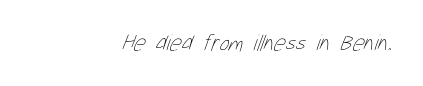
{"bold": "no", "underline": "no", "letter_spacing": "normal", "letter_spacing_em": 0.0, "glyph_px": 23}
